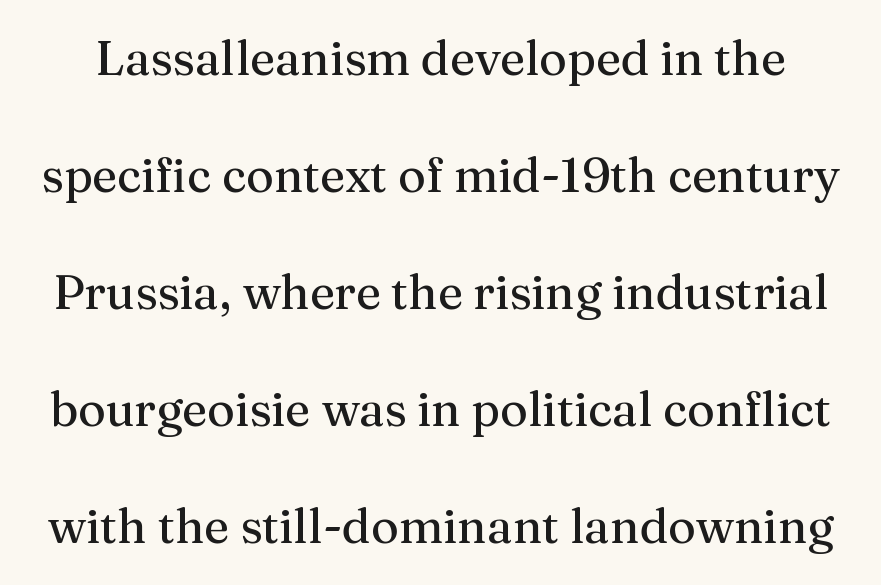
The block of text is sparse from top to bottom, with ample space between rows. Short note: letters normally spaced. Ascenders rise straight up at ninety degrees. Underline: absent. The passage shown is not bold in any degree.
